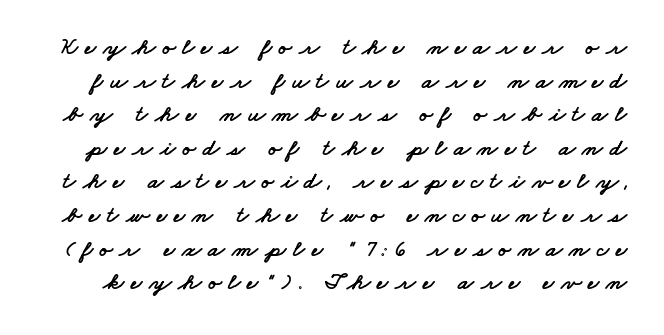
Q: Is the text underlined? A: No.
Q: Is the spacing between letters normal or unusually wide? A: Unusually wide.
Q: Is the spacing between lines tight, normal or loose? A: Normal.
